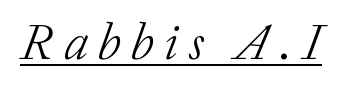
{"serif": "yes", "italic": "yes", "lean": "right", "slant_degrees": 20, "bold": "no", "weight": "light", "width": "normal", "stroke_contrast": "low", "x_height": "medium", "monospaced": "no", "underline": "yes", "letter_spacing": "wide", "letter_spacing_em": 0.2, "glyph_px": 51}
